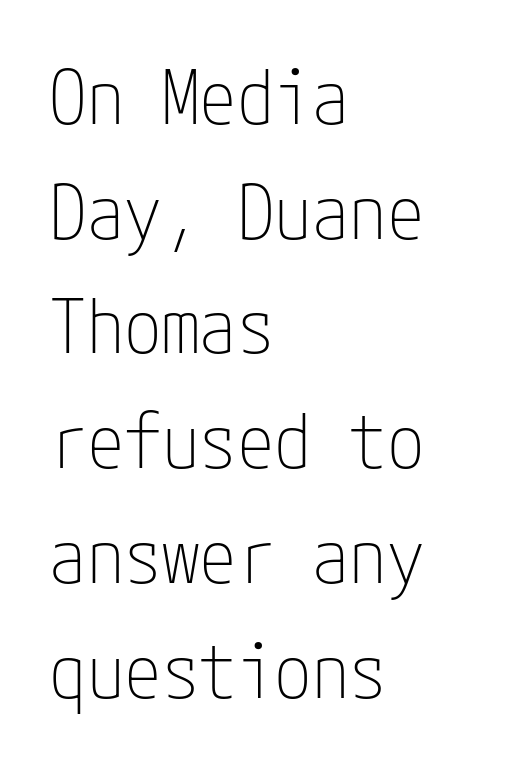
Nope, no serifs anywhere on these letters. These lines stack with their left ends in a neat column. The words here are not underlined. Whoever set this chose a conventional vertical rhythm. How are the letters spaced? Ordinarily, with no added tracking.
